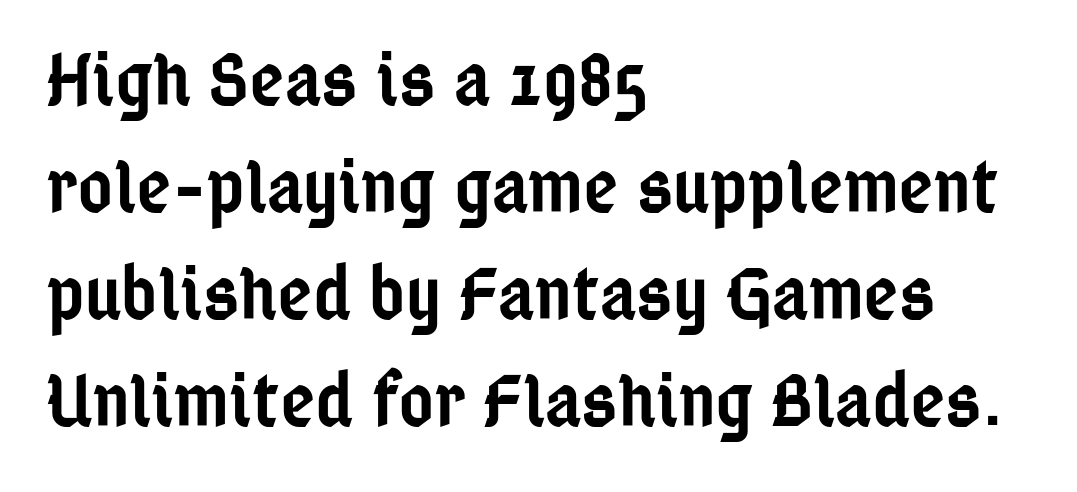
{"serif": "no", "italic": "no", "bold": "semi", "weight": "semibold", "width": "condensed", "stroke_contrast": "low", "x_height": "medium", "monospaced": "no", "underline": "no", "align": "left", "line_spacing": "normal", "line_spacing_ratio": 1.41, "letter_spacing": "normal", "letter_spacing_em": 0.0, "glyph_px": 76}
